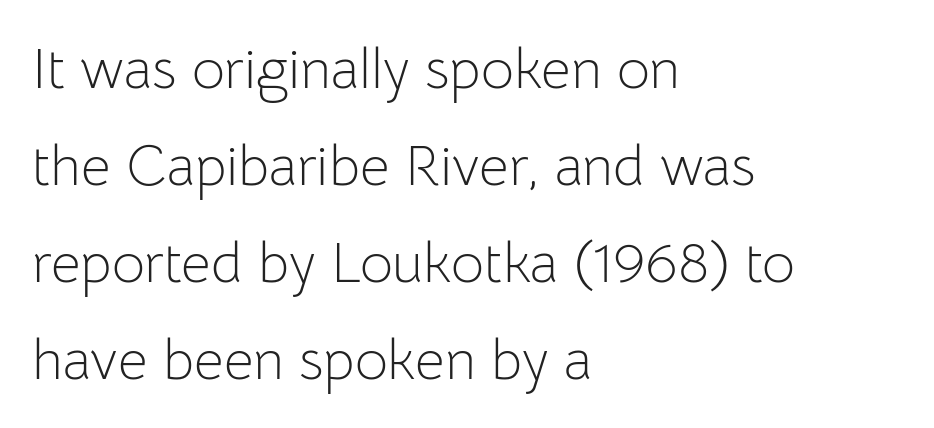
{"serif": "no", "italic": "no", "bold": "no", "weight": "light", "width": "normal", "stroke_contrast": "low", "x_height": "medium", "monospaced": "no", "underline": "no", "align": "left", "line_spacing": "normal", "line_spacing_ratio": 1.7, "letter_spacing": "normal", "letter_spacing_em": 0.0, "glyph_px": 57}
